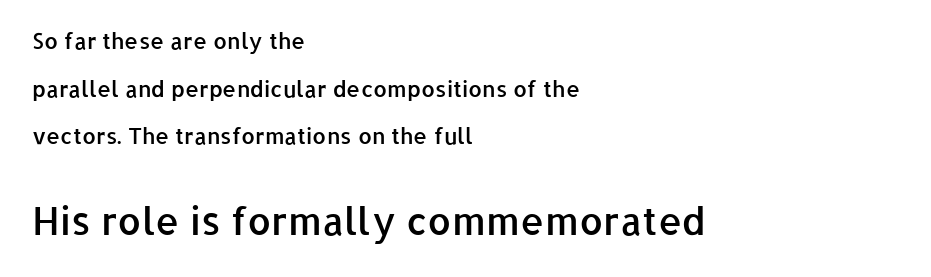
Q: Is the text bold? A: Semi-bold.
Q: Is the text italic (slanted)? A: No, it is upright.
Q: Is the typeface a serif or a sans-serif typeface? A: Sans-serif.
Q: Is the text underlined? A: No.
Q: How is the paragraph aligned? A: Left-aligned.
Q: Is the spacing between letters normal or unusually wide? A: Normal.
Q: Is the spacing between lines tight, normal or loose? A: Loose.
Q: Which block of text is set in a larger size, the first (top) or the second (bottom)? A: The second (bottom) one.
Q: Width (condensed, normal, or wide)? A: Normal.
Q: Stroke contrast? A: Low.
Q: x-height? A: Medium.
Q: Monospaced? A: No.
